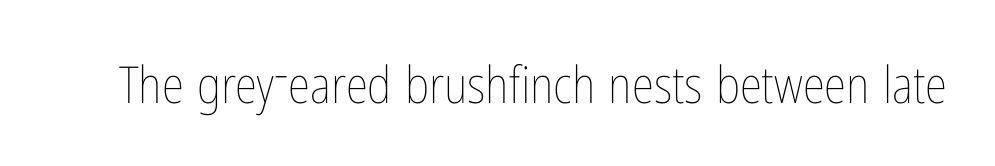
The image shows 51 px thin, condensed type, upright; set normal letter spacing, not underlined; low stroke contrast and a medium x-height.
